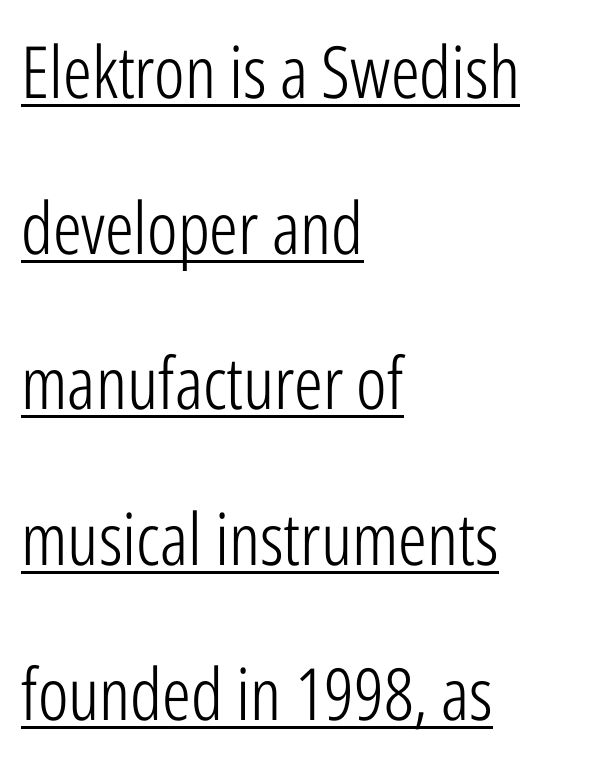
The image shows 72 px light, condensed sans-serif type, upright; set left-aligned, loose line spacing (2.16x), normal letter spacing, underlined; low stroke contrast and a medium x-height.
